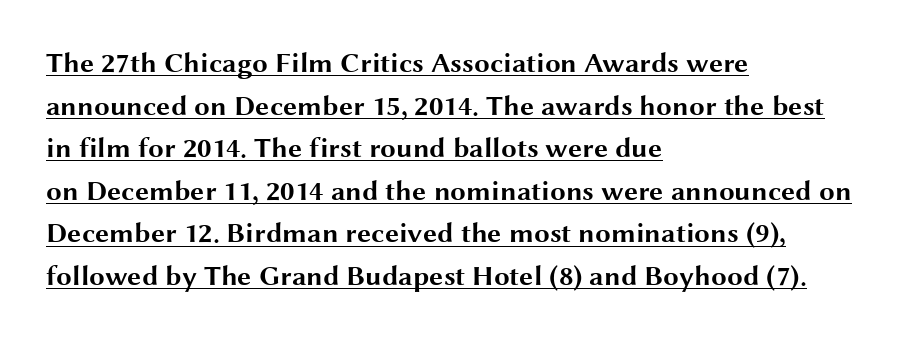
The letters are bold, with thick, heavy strokes. Is this a fixed-width face? No — the glyphs have proportional, varying widths. A typesetter would label this face a sans. Students, observe: this is what conventionally led text looks like.
